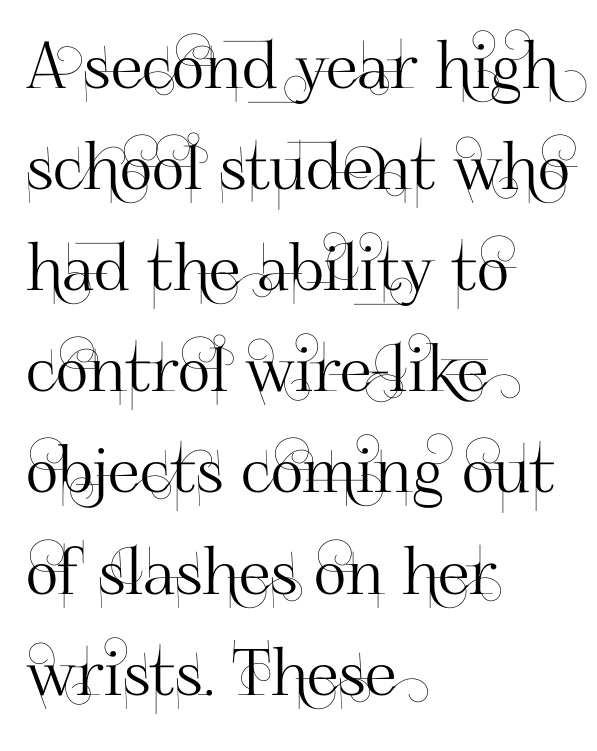
The type is set solid horizontally, with unmodified tracking. This sample is left-justified, so line endings fall wherever the words run out. The text was rendered using a sans face with plain stroke endings. Italic: no, the glyphs are upright roman.
